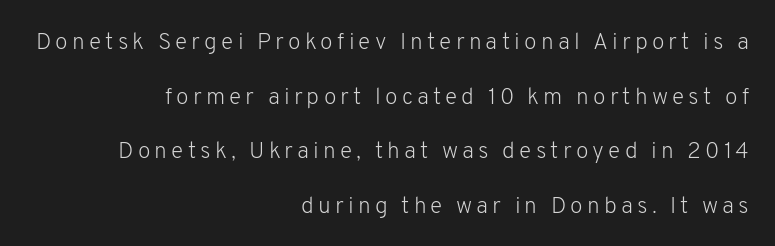
The image shows 23 px text type, upright; set right-aligned, loose line spacing (2.37x), not underlined.
